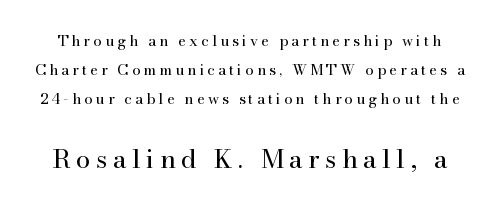
{"italic": "no", "bold": "no", "underline": "no", "line_spacing": "loose", "line_spacing_ratio": 1.95, "letter_spacing": "wide", "letter_spacing_em": 0.21, "larger_block": "second", "size_ratio": 1.73, "glyph_px": 26}
